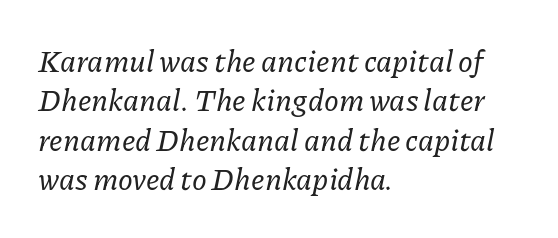
Q: Is the text italic (slanted)? A: Yes, it leans right by about 11 degrees.
Q: Is the typeface a serif or a sans-serif typeface? A: Serif.
Q: Is the text underlined? A: No.
Q: How is the paragraph aligned? A: Left-aligned.
Q: Is the spacing between letters normal or unusually wide? A: Normal.
Q: Is the spacing between lines tight, normal or loose? A: Normal.
Q: Width (condensed, normal, or wide)? A: Normal.
Q: Stroke contrast? A: Low.
Q: x-height? A: Medium.
Q: Monospaced? A: No.
